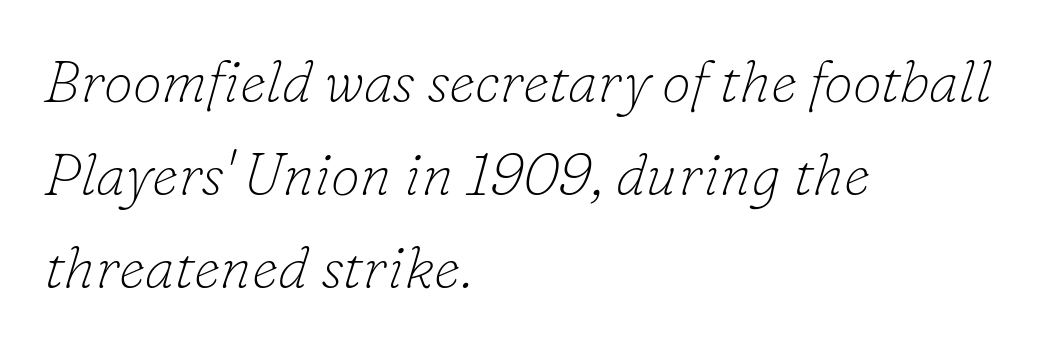
{"serif": "yes", "italic": "yes", "lean": "right", "slant_degrees": 16, "bold": "no", "weight": "thin", "width": "normal", "stroke_contrast": "low", "x_height": "small", "monospaced": "no", "underline": "no", "align": "left", "line_spacing": "normal", "line_spacing_ratio": 1.58, "letter_spacing": "normal", "letter_spacing_em": 0.0, "glyph_px": 59}
